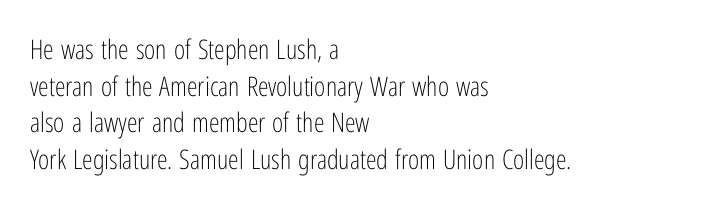
The image shows 27 px text type, upright; set left-aligned, normal line spacing (1.36x), normal letter spacing, not underlined.
